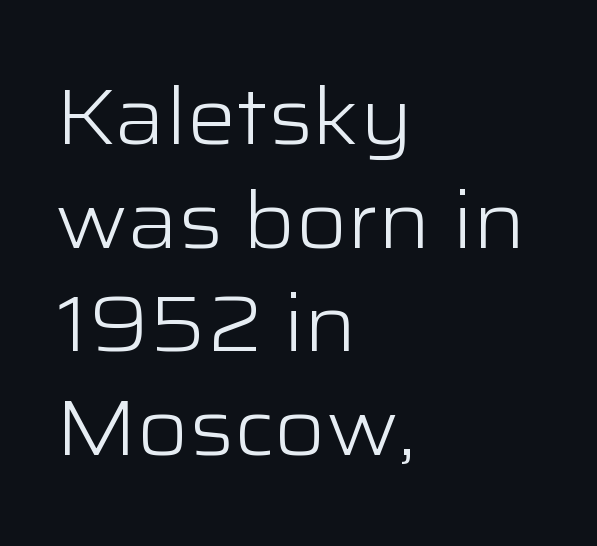
The letterforms sit shoulder to shoulder at normal distance. Underlining? Definitely not there. The typography opts for an upright posture over an oblique one. What kind of face is this? One without serifs — a sans.
